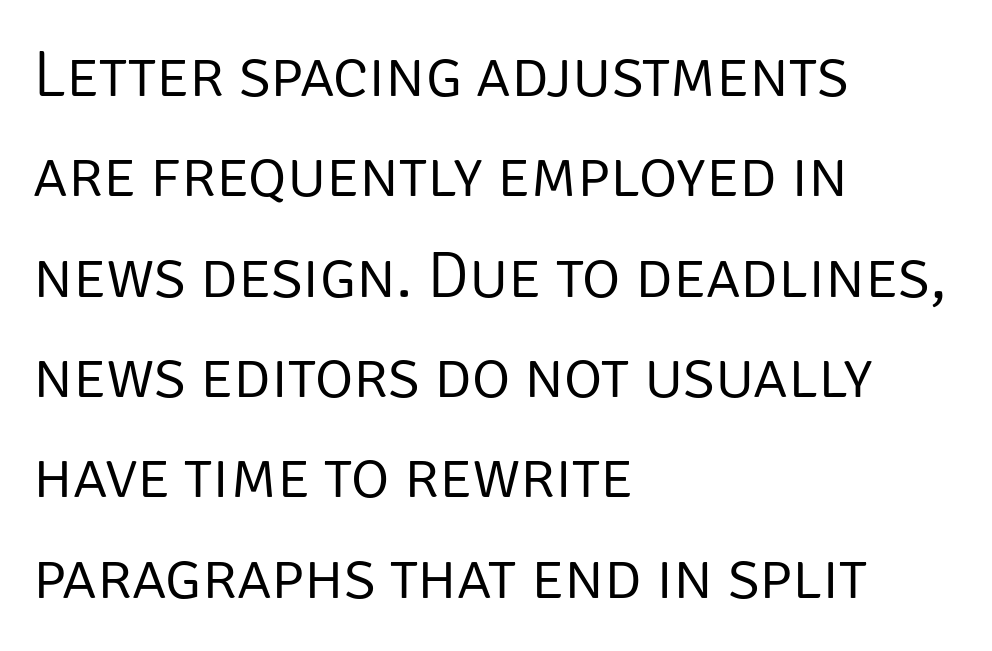
Typographically, this falls in the sans-serif category. Words appear dense and cohesive because spacing is normal. The strokes are not fattened; the text isn't bold. This rendering uses left alignment, leaving the right contour irregular. Nope, not italic — everything's standing straight.
